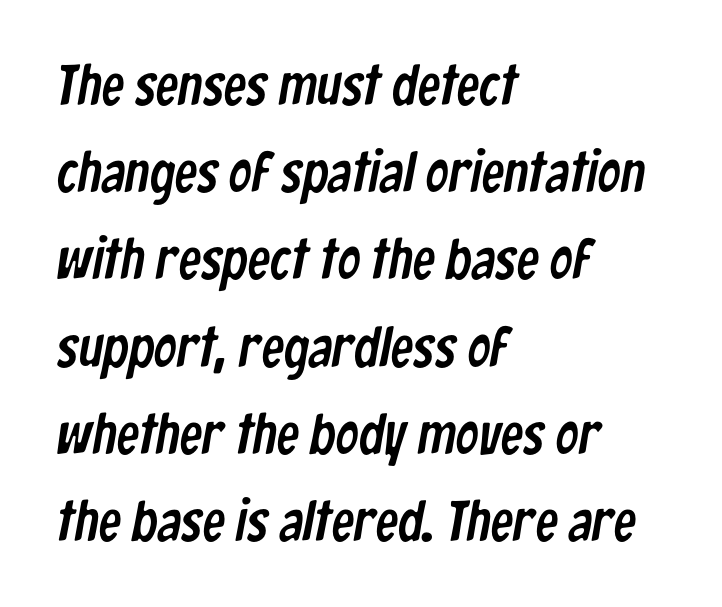
Q: Is the typeface a serif or a sans-serif typeface? A: Sans-serif.
Q: Is the text underlined? A: No.
Q: How is the paragraph aligned? A: Left-aligned.
Q: Is the spacing between letters normal or unusually wide? A: Normal.
Q: Is the spacing between lines tight, normal or loose? A: Normal.
Q: Width (condensed, normal, or wide)? A: Condensed.
Q: Stroke contrast? A: Low.
Q: x-height? A: Medium.
Q: Monospaced? A: No.
